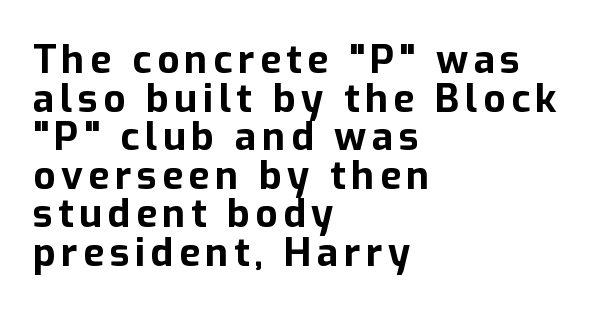
{"serif": "no", "italic": "no", "bold": "yes", "weight": "bold", "width": "normal", "stroke_contrast": "low", "x_height": "medium", "monospaced": "no", "underline": "no", "align": "left", "line_spacing": "tight", "line_spacing_ratio": 0.99, "glyph_px": 39}
